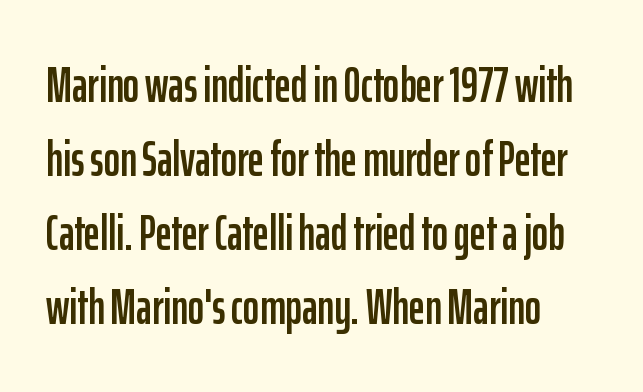
The image shows 49 px condensed sans-serif type, upright; set left-aligned, normal line spacing (1.51x), normal letter spacing, not underlined; low stroke contrast and a medium x-height.
